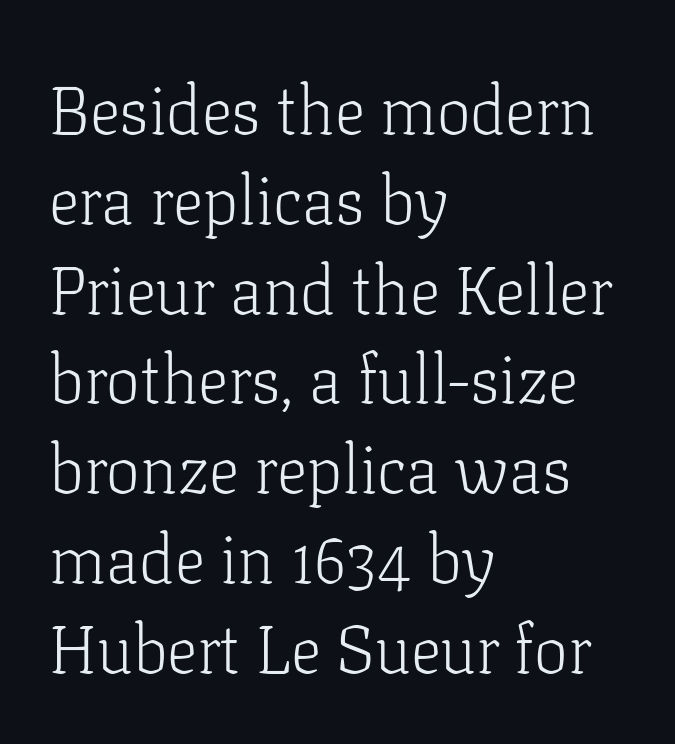
The image shows 68 px light serif type, upright; set left-aligned, normal line spacing (1.32x), normal letter spacing, not underlined; low stroke contrast and a medium x-height.
